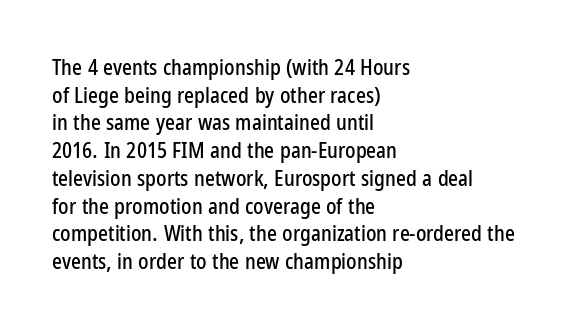
The image shows 21 px text type, upright; set left-aligned, normal line spacing (1.32x), normal letter spacing, not underlined.
